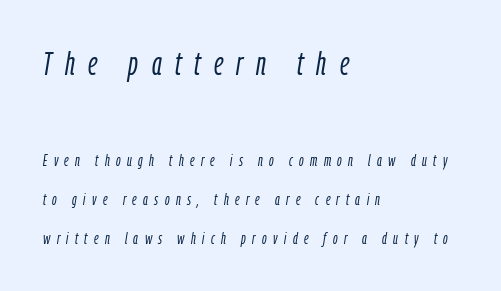
Anything drawn beneath the words? Only blank space. Note the varied advance widths — an 'i' is clearly narrower than an 'm'. The font sits on the lighter half of the weight spectrum, regular included. How would I describe the line gaps? Wide and relaxed. The passage shown has open, widely tracked lettering throughout. The letters in the upper block stand taller than those in the block below.
